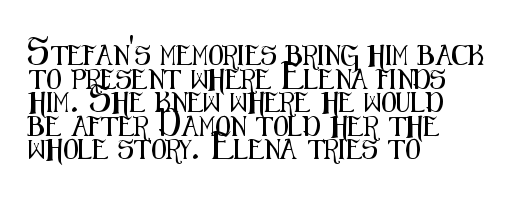
Q: Is the text italic (slanted)? A: No, it is upright.
Q: Is the text underlined? A: No.
Q: How is the paragraph aligned? A: Left-aligned.
Q: Is the spacing between letters normal or unusually wide? A: Normal.
